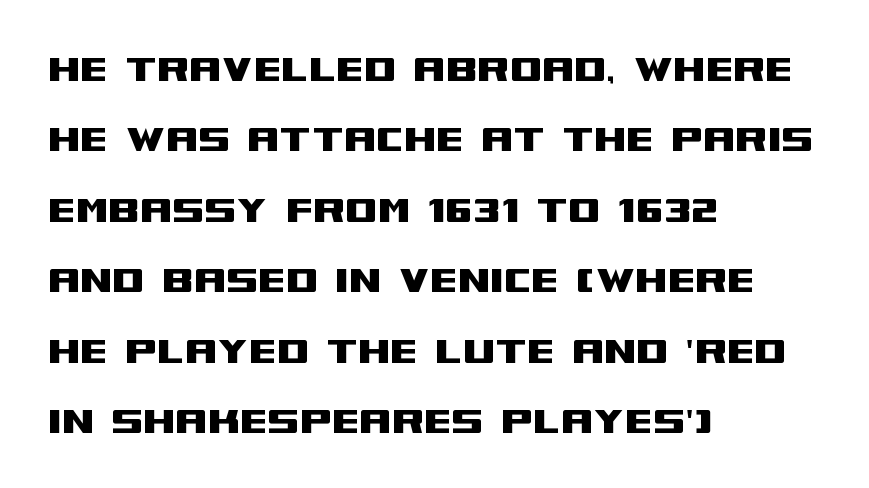
The rows are spaced the way most documents space them. Ascenders rise straight up at ninety degrees. The typesetter chose a ragged-right arrangement here. Each row of text sits above clean, open space.
